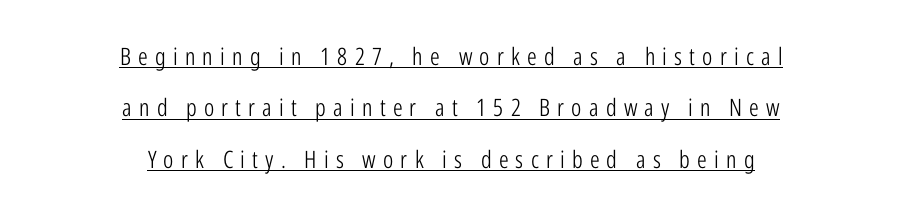
The image shows 24 px text type, upright; set centered, loose line spacing (2.14x), unusually wide letter spacing (+0.3 em), underlined.
